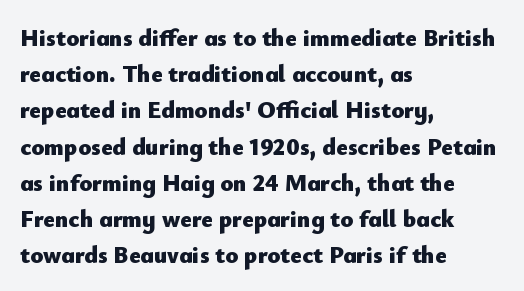
The image shows 24 px bold type, upright; set left-aligned, normal line spacing (1.51x), normal letter spacing, not underlined.
